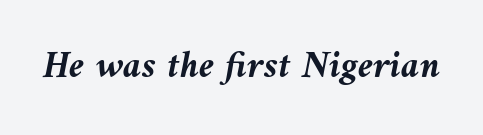
The image shows 39 px semibold type, italic (leaning left); set normal letter spacing, not underlined; medium stroke contrast and a medium x-height.
